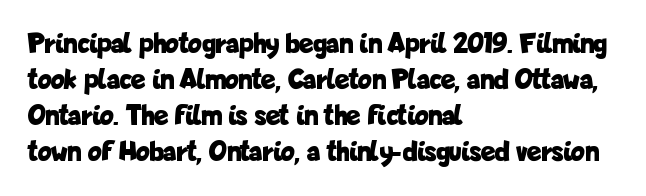
{"serif": "no", "italic": "no", "bold": "yes", "weight": "bold", "width": "condensed", "stroke_contrast": "low", "x_height": "medium", "monospaced": "no", "underline": "no", "align": "left", "line_spacing_ratio": 1.24, "letter_spacing": "normal", "letter_spacing_em": 0.0, "glyph_px": 29}
